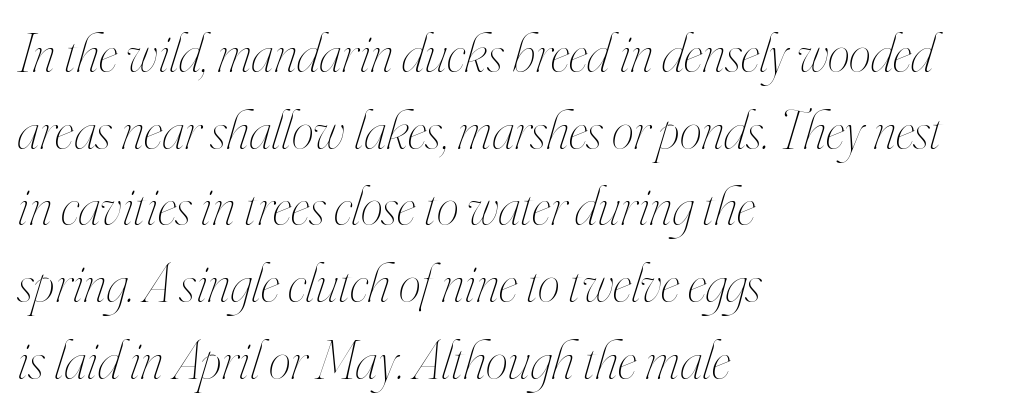
Q: Is the text bold? A: No.
Q: Is the text italic (slanted)? A: Yes, it leans right by about 16 degrees.
Q: Is the text underlined? A: No.
Q: How is the paragraph aligned? A: Left-aligned.
Q: Is the spacing between letters normal or unusually wide? A: Normal.
Q: Is the spacing between lines tight, normal or loose? A: Normal.
Q: Width (condensed, normal, or wide)? A: Condensed.
Q: Stroke contrast? A: High.
Q: x-height? A: Small.
Q: Monospaced? A: No.
